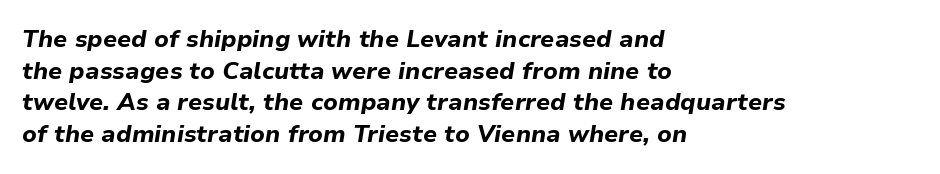
Bare-footed words on every line. This sample keeps an unexceptional amount of space between lines. Tall strokes in this sample are angled rather than plumb. I'd describe the lettering as bold — thick and assertive. The type is set solid horizontally, with unmodified tracking.
